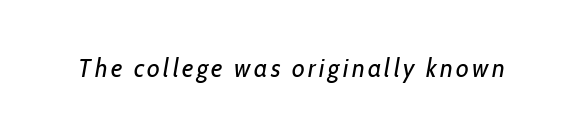
The passage shown leans; its letterforms are oblique. Has an underline been added? It has not. Heft: none added — not bold.
